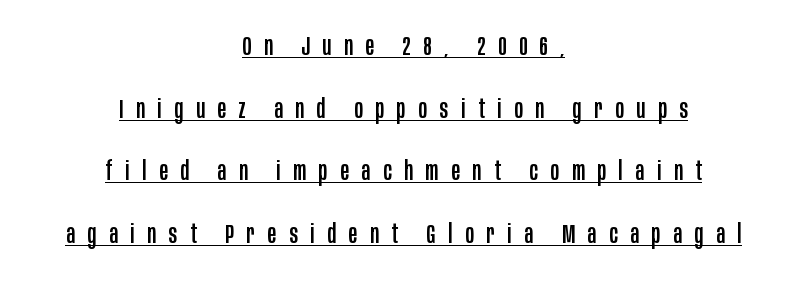
{"italic": "no", "underline": "yes", "align": "center", "line_spacing": "loose", "line_spacing_ratio": 2.41, "letter_spacing": "wide", "letter_spacing_em": 0.49, "glyph_px": 26}
